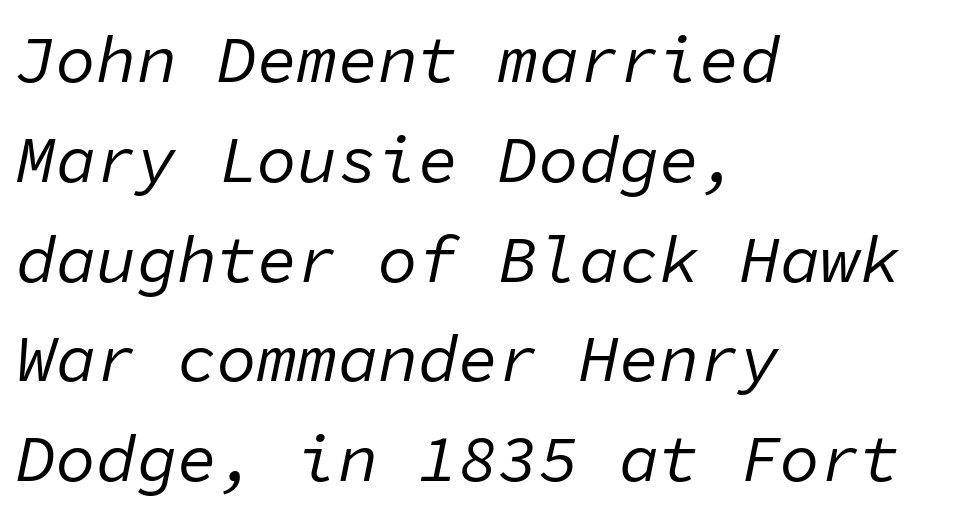
Each row of text sits above clean, open space. Every row of glyphs begins at an identical x-position on the left. It's the slanting kind of type. Stem width sits at or under what a default text font uses. The face used here is monospaced, like something from a code editor. Summary of vertical rhythm: regular, with standard interline spacing.
